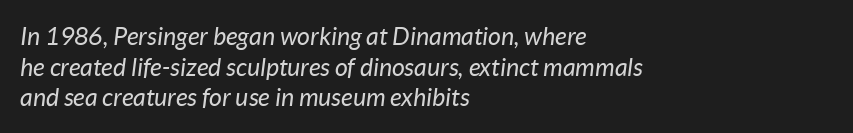
Tracking here is standard; glyphs follow each other at the usual distance. Each line starts at the same left margin while the right side varies. Italic? Definitely — the glyphs are oblique. The space beneath each line is pristine and unruled. Each stroke keeps to a modest, everyday thickness or less.
